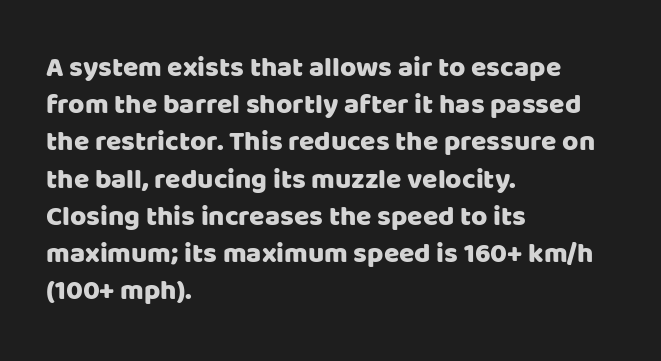
The image shows 28 px sans-serif type, upright; set left-aligned, normal line spacing (1.33x), normal letter spacing, not underlined; low stroke contrast and a large x-height.
